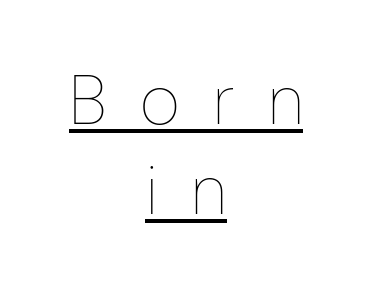
{"italic": "no", "bold": "no", "weight": "thin", "width": "condensed", "stroke_contrast": "low", "x_height": "medium", "monospaced": "no", "underline": "yes", "align": "center", "line_spacing": "normal", "line_spacing_ratio": 1.3, "letter_spacing": "wide", "letter_spacing_em": 0.48, "glyph_px": 69}
